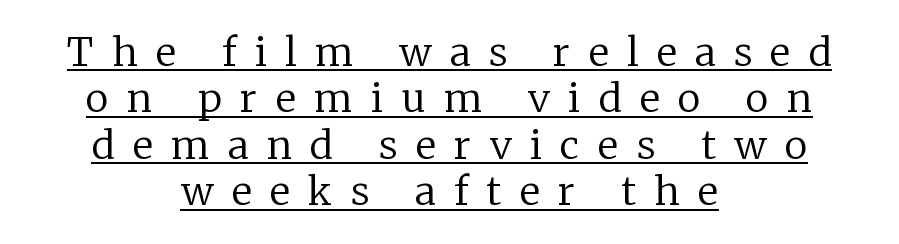
Compared with a flush-left layout, this one balances lines on the center instead. Heft: none added — not bold. Compared with undecorated copy, this sample adds a rule below the words. The face used here is proportionally spaced, like ordinary book or web type. The type family on display is of the serif kind.
